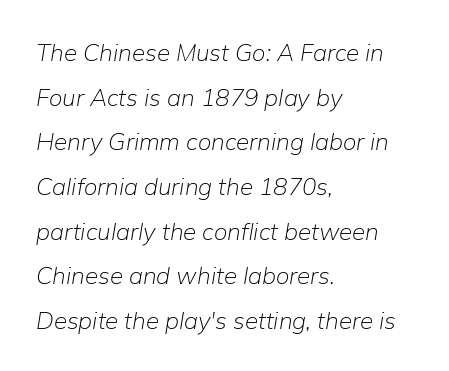
The image shows 24 px text type, italic (leaning right); set left-aligned, line spacing 1.86x, normal letter spacing, not underlined.
